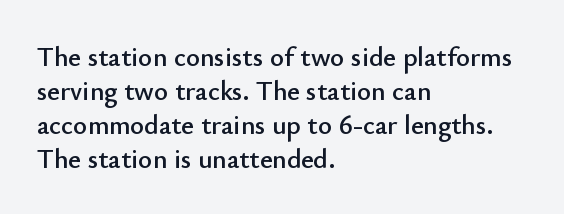
This sample uses plain, unmodified letter spacing. The setting favours the left margin, as ordinary paragraphs usually do. Does the lettering tilt? It doesn't — this is upright. Is there much room between lines? A standard amount, neither cramped nor airy.
